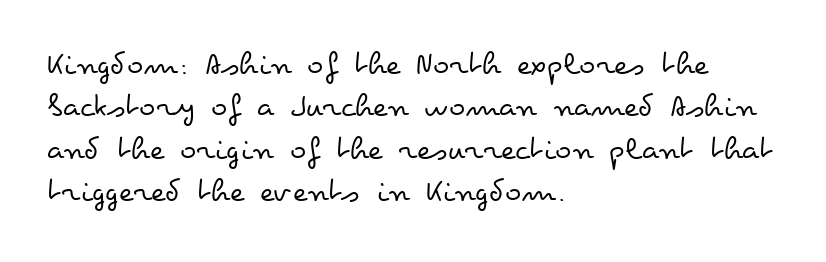
Q: Is the text bold? A: No.
Q: Is the text italic (slanted)? A: No, it is upright.
Q: Is the text underlined? A: No.
Q: How is the paragraph aligned? A: Left-aligned.
Q: Is the spacing between letters normal or unusually wide? A: Normal.
Q: Is the spacing between lines tight, normal or loose? A: Normal.
Q: Width (condensed, normal, or wide)? A: Wide.
Q: Stroke contrast? A: Low.
Q: x-height? A: Small.
Q: Monospaced? A: No.
